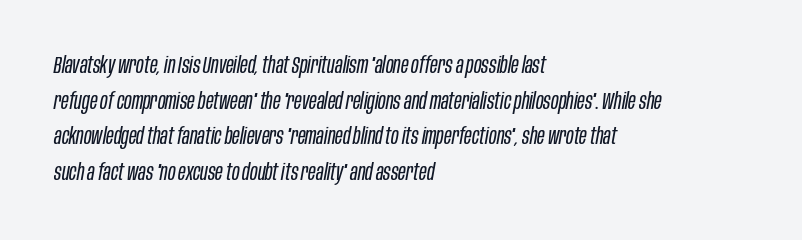
The image shows 23 px text type, italic (leaning right); set left-aligned, normal line spacing (1.55x), normal letter spacing, not underlined.
